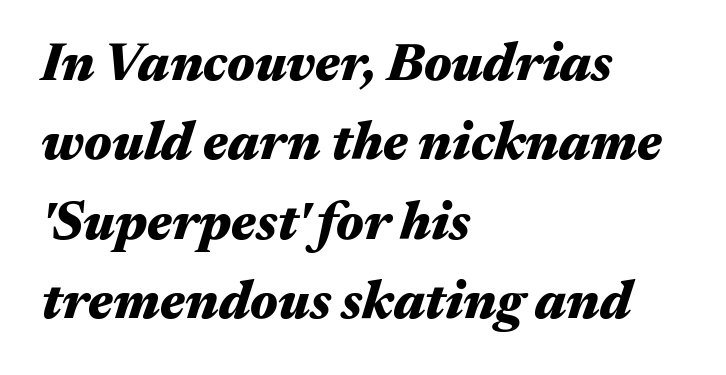
The image shows 53 px heavy, wide type, italic (leaning right); set left-aligned, normal line spacing (1.5x), normal letter spacing, not underlined; medium stroke contrast and a medium x-height.
